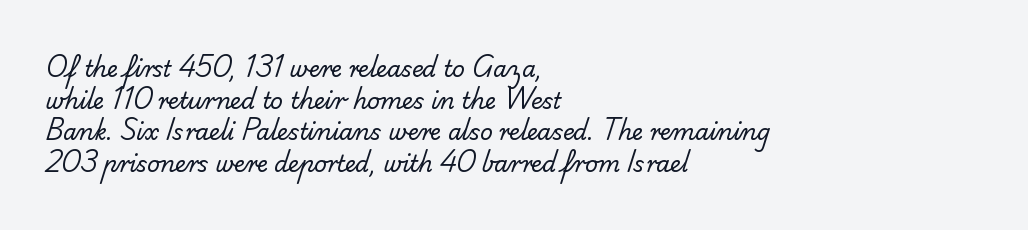
The image shows 22 px text type; set left-aligned, normal line spacing (1.44x), normal letter spacing, not underlined.
